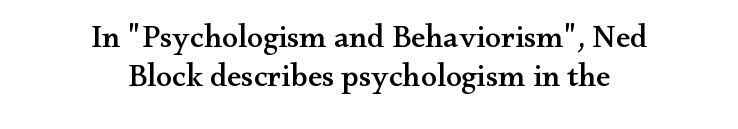
The image shows 32 px wide serif type, upright; set centered, line spacing 1.21x, normal letter spacing, not underlined; medium stroke contrast and a small x-height.
